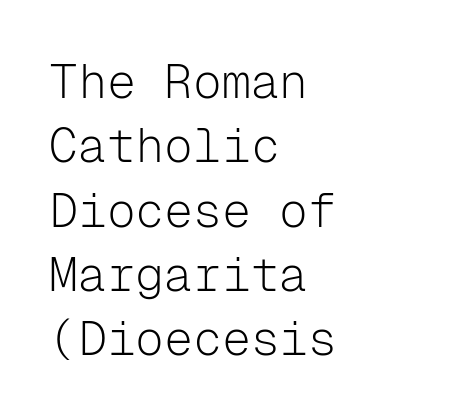
The axis of the letterforms is exactly vertical. The weight tops out at a normal text grade. Clear beneath every line of the passage. Note the uniform advance width — an 'i' takes as much space as an 'm'. Each new line begins a customary step beneath the previous one. Font category for this specimen: sans-serif.
